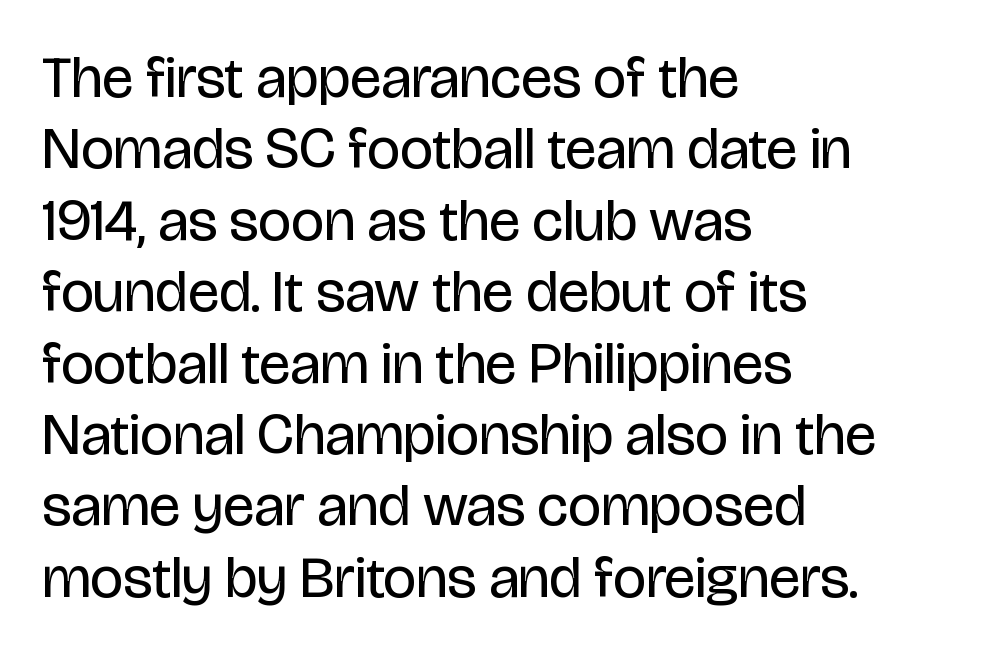
{"serif": "no", "italic": "no", "bold": "no", "weight": "regular", "width": "condensed", "stroke_contrast": "low", "x_height": "large", "monospaced": "no", "underline": "no", "align": "left", "line_spacing_ratio": 1.21, "letter_spacing": "normal", "letter_spacing_em": 0.0, "glyph_px": 59}
